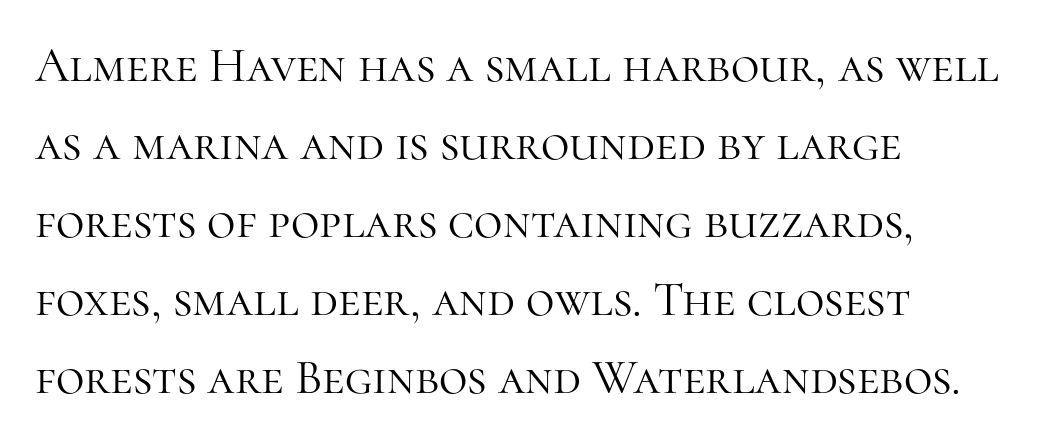
Q: Is the text bold? A: No.
Q: Is the text italic (slanted)? A: No, it is upright.
Q: Is the typeface a serif or a sans-serif typeface? A: Serif.
Q: Is the text underlined? A: No.
Q: How is the paragraph aligned? A: Left-aligned.
Q: Is the spacing between letters normal or unusually wide? A: Normal.
Q: Is the spacing between lines tight, normal or loose? A: Normal.
Q: Width (condensed, normal, or wide)? A: Normal.
Q: Stroke contrast? A: High.
Q: x-height? A: Medium.
Q: Monospaced? A: No.
